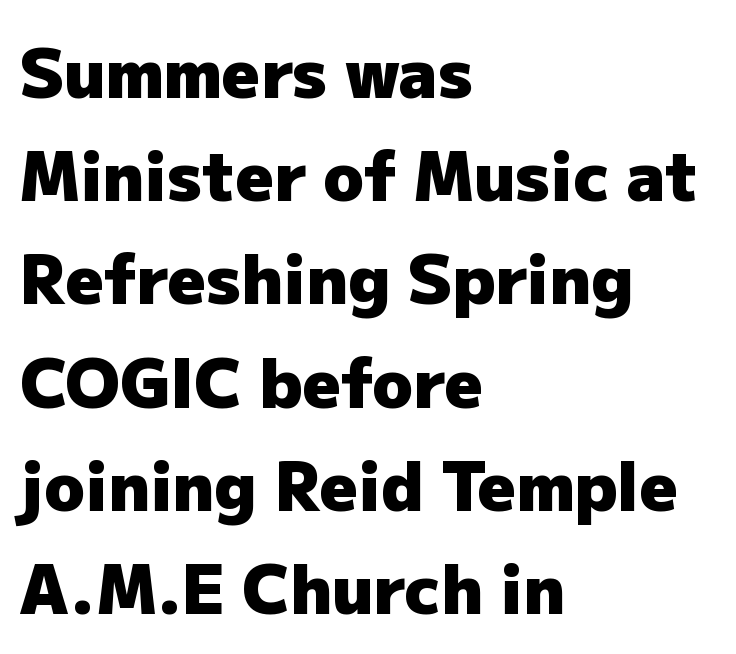
Q: Is the text bold? A: Yes.
Q: Is the text italic (slanted)? A: No, it is upright.
Q: Is the typeface a serif or a sans-serif typeface? A: Sans-serif.
Q: Is the text underlined? A: No.
Q: How is the paragraph aligned? A: Left-aligned.
Q: Is the spacing between letters normal or unusually wide? A: Normal.
Q: Is the spacing between lines tight, normal or loose? A: Normal.
Q: Width (condensed, normal, or wide)? A: Normal.
Q: Stroke contrast? A: Low.
Q: x-height? A: Medium.
Q: Monospaced? A: No.
